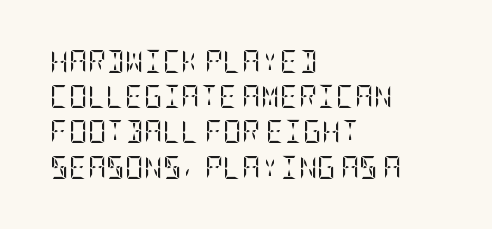
The image shows 23 px text type, upright; set left-aligned, normal line spacing (1.53x), normal letter spacing, not underlined.
